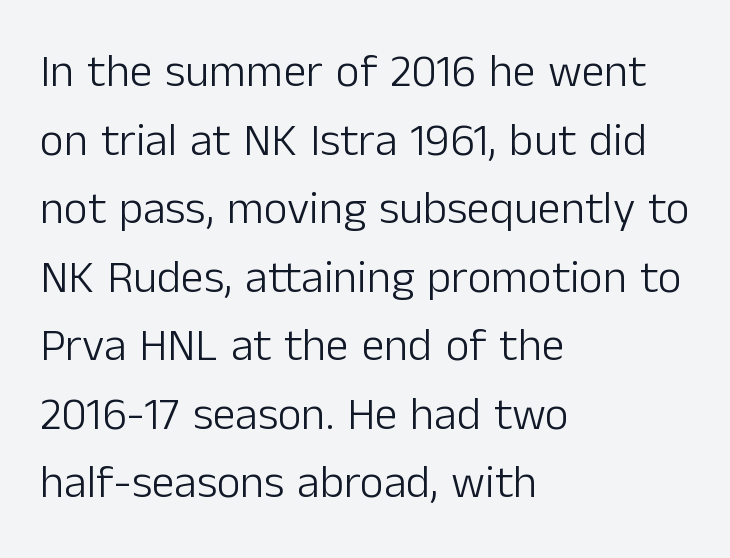
Q: Is the text bold? A: No.
Q: Is the text italic (slanted)? A: No, it is upright.
Q: Is the typeface a serif or a sans-serif typeface? A: Sans-serif.
Q: Is the text underlined? A: No.
Q: How is the paragraph aligned? A: Left-aligned.
Q: Is the spacing between letters normal or unusually wide? A: Normal.
Q: Is the spacing between lines tight, normal or loose? A: Normal.
Q: Width (condensed, normal, or wide)? A: Normal.
Q: Stroke contrast? A: Low.
Q: x-height? A: Medium.
Q: Monospaced? A: No.
